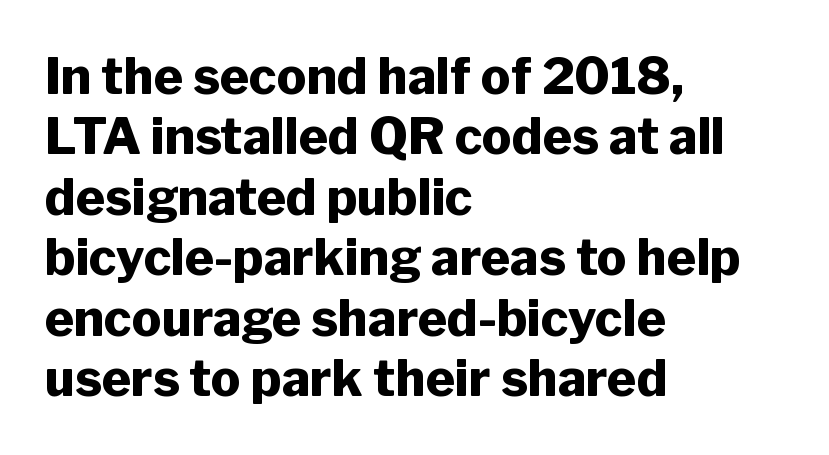
Horizontally, the lines are justified to the leading edge only. In terms of weight, the rendering is a true, heavy bold. The words here are not underlined. Nothing unusual about the tracking: characters are spaced as the font intends. The passage shown is typed in a proportional face where columns would drift. Typographically, this falls in the sans-serif category.
